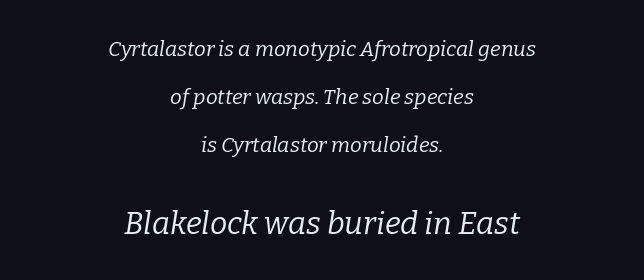
Spacing verdict: proportional, widths tailored to each character. Characters are canted at an angle relative to the baseline's perpendicular. The typesetter chose a symmetrical, centered arrangement here. The composition opens small and finishes big. In terms of leading, this rendering errs on the spacious side. No chunkiness to these letters — they're not bold.
